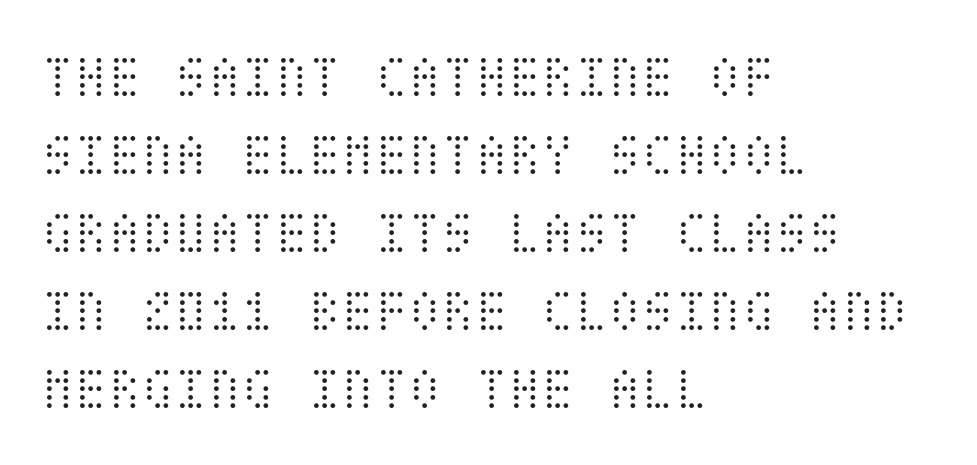
{"italic": "no", "bold": "no", "weight": "light", "width": "condensed", "stroke_contrast": "medium", "x_height": "large", "underline": "no", "align": "left", "line_spacing": "normal", "line_spacing_ratio": 1.28, "letter_spacing": "normal", "letter_spacing_em": 0.0, "glyph_px": 61}
